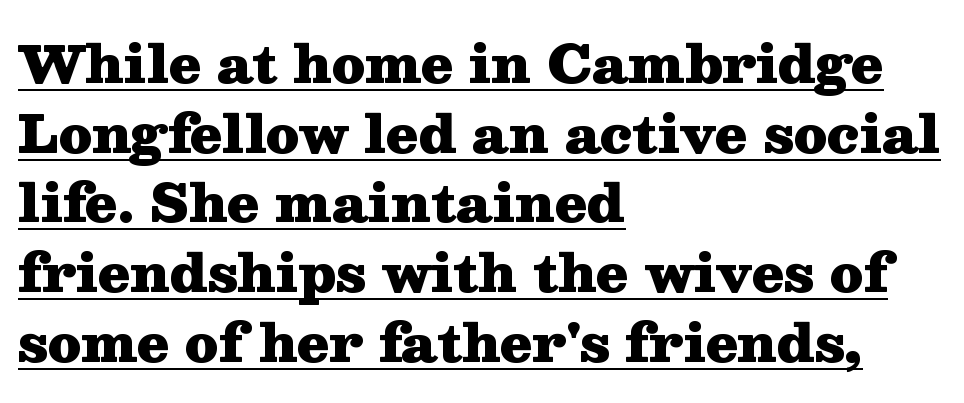
{"serif": "yes", "italic": "no", "bold": "yes", "weight": "heavy", "width": "wide", "stroke_contrast": "medium", "x_height": "medium", "monospaced": "no", "underline": "yes", "align": "left", "line_spacing": "normal", "line_spacing_ratio": 1.34, "letter_spacing": "normal", "letter_spacing_em": 0.0, "glyph_px": 52}
